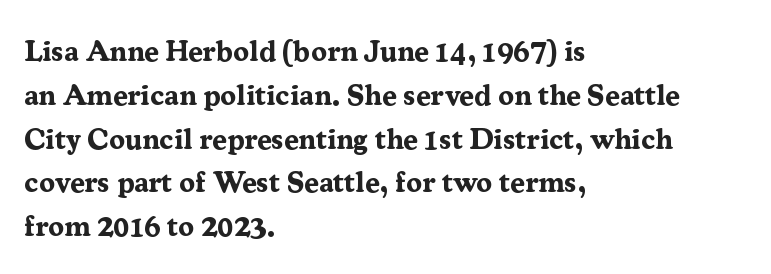
The image shows 29 px bold serif type, upright; set left-aligned, normal line spacing (1.51x), normal letter spacing, not underlined; medium stroke contrast and a medium x-height.
